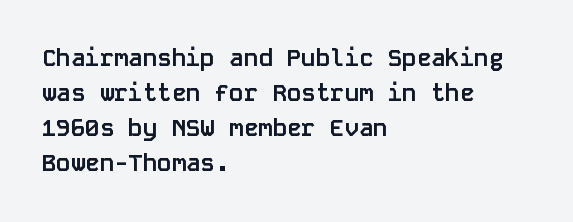
The image shows 24 px bold type, upright; set left-aligned, normal line spacing (1.46x), normal letter spacing, not underlined.
